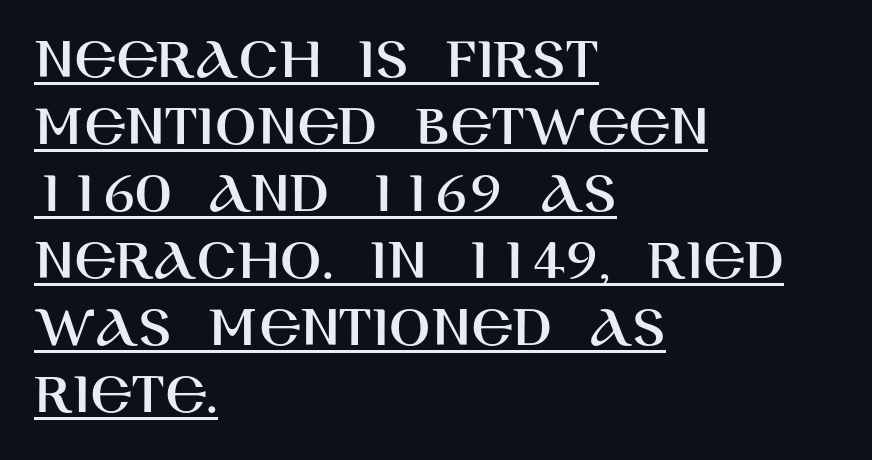
The image shows 61 px sans-serif type, upright; set left-aligned, tight line spacing (1.1x), normal letter spacing, underlined; high stroke contrast and a large x-height.
